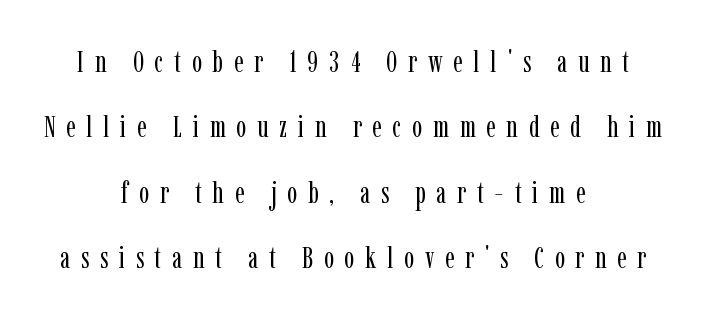
Inter-character spacing is expanded well beyond the font's built-in metrics. Horizontal bands of white between lines are thick stripes. The lettering holds an erect, upright posture throughout. What kind of face is this? One with serifs. Summary of weight: not heavy and not bold.
